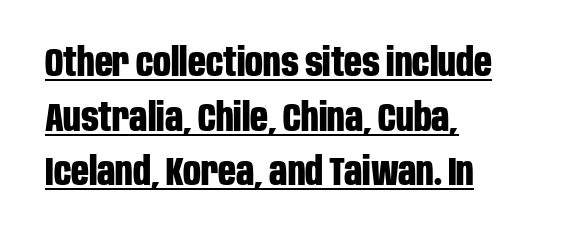
The image shows 39 px bold, condensed sans-serif type, upright; set left-aligned, normal line spacing (1.4x), normal letter spacing, underlined; low stroke contrast and a large x-height.
